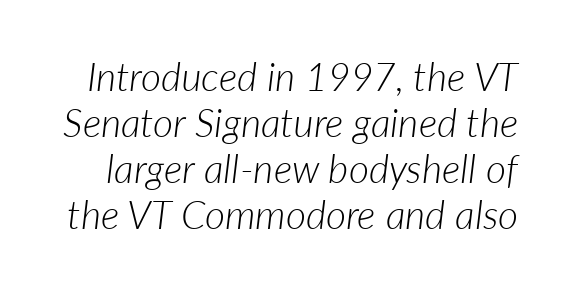
The image shows 39 px light type, italic (leaning right); set line spacing 1.18x, normal letter spacing, not underlined; low stroke contrast and a medium x-height.
